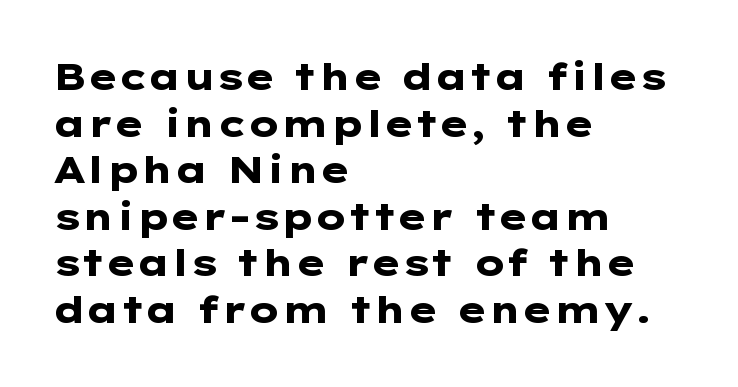
Ordinary non-slanted type is in use. Typeset ragged right — the left edge is the straight one. Thick stems and heavy bowls — unmistakably bold. Only glyphs here, with clear space below each row.
